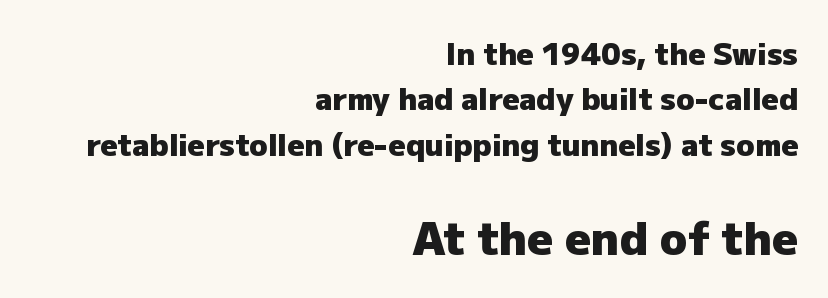
Upright lettering throughout. Examine the stroke ends and you'll find no serifs. The setting favours the right margin, as signatures and pull-quotes sometimes do. The rendering keeps characters at their native spacing. In terms of weight, the rendering is a true, heavy bold. Letters rest on an invisible, unmarked baseline.
